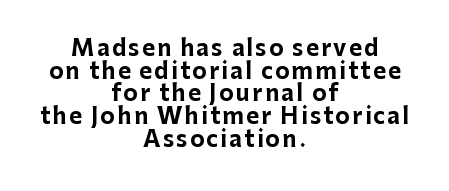
Q: Is the text bold? A: Yes.
Q: Is the text italic (slanted)? A: No, it is upright.
Q: Is the text underlined? A: No.
Q: How is the paragraph aligned? A: Centered.
Q: Is the spacing between lines tight, normal or loose? A: Tight.
